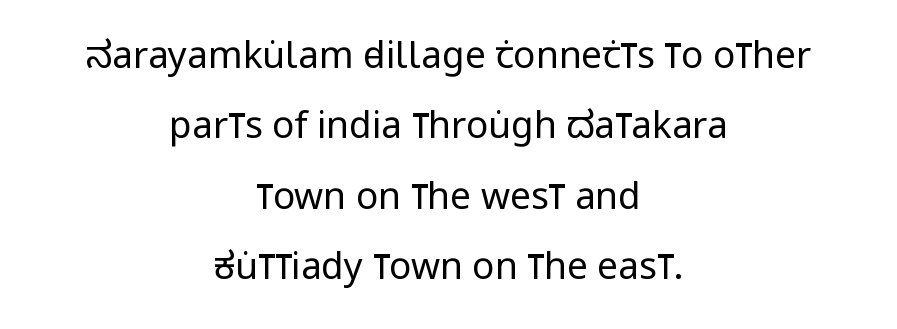
The strokes carry an ordinary text weight at most. Where is the straight margin? There isn't one; the lines are centered. Posture: upright roman. Think of a printed novel: that variable character pitch is what you see here.
